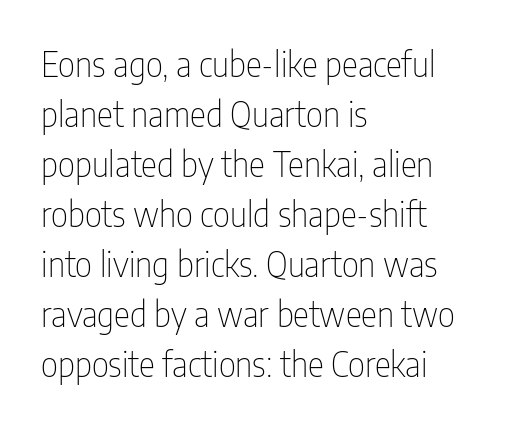
Q: Is the text bold? A: No.
Q: Is the text italic (slanted)? A: No, it is upright.
Q: Is the typeface a serif or a sans-serif typeface? A: Sans-serif.
Q: Is the text underlined? A: No.
Q: How is the paragraph aligned? A: Left-aligned.
Q: Is the spacing between letters normal or unusually wide? A: Normal.
Q: Is the spacing between lines tight, normal or loose? A: Normal.
Q: Width (condensed, normal, or wide)? A: Condensed.
Q: Stroke contrast? A: Low.
Q: x-height? A: Medium.
Q: Monospaced? A: No.
